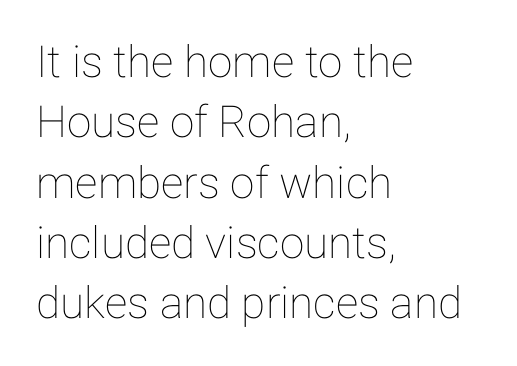
The image shows 44 px text type, upright; set left-aligned, normal line spacing (1.37x), normal letter spacing, not underlined; low stroke contrast and a medium x-height.
